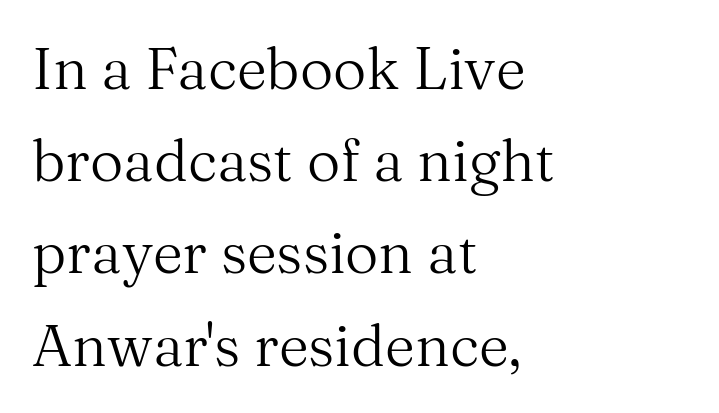
The image shows 58 px regular-weight serif type, upright; set left-aligned, normal line spacing (1.59x), normal letter spacing, not underlined; medium stroke contrast and a medium x-height.
